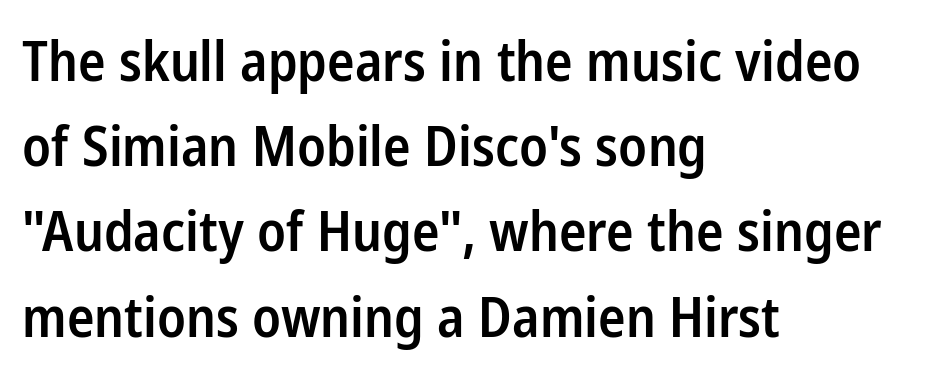
The image shows 55 px semibold, condensed sans-serif type, upright; set left-aligned, normal line spacing (1.55x), normal letter spacing, not underlined; low stroke contrast and a medium x-height.
